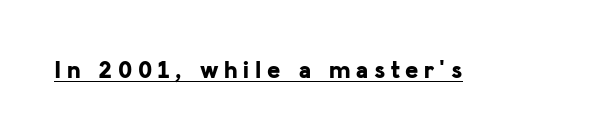
The image shows 25 px bold type, upright; set unusually wide letter spacing (+0.23 em), underlined.
